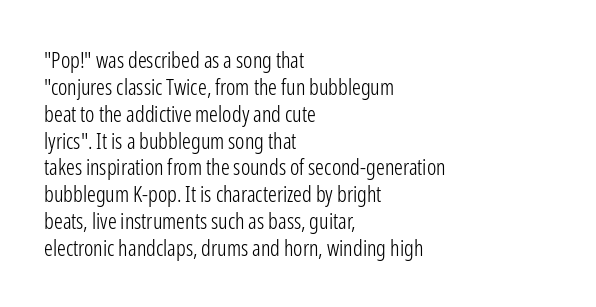
{"italic": "no", "bold": "no", "underline": "no", "align": "left", "line_spacing_ratio": 1.22, "letter_spacing": "normal", "letter_spacing_em": 0.0, "glyph_px": 22}
